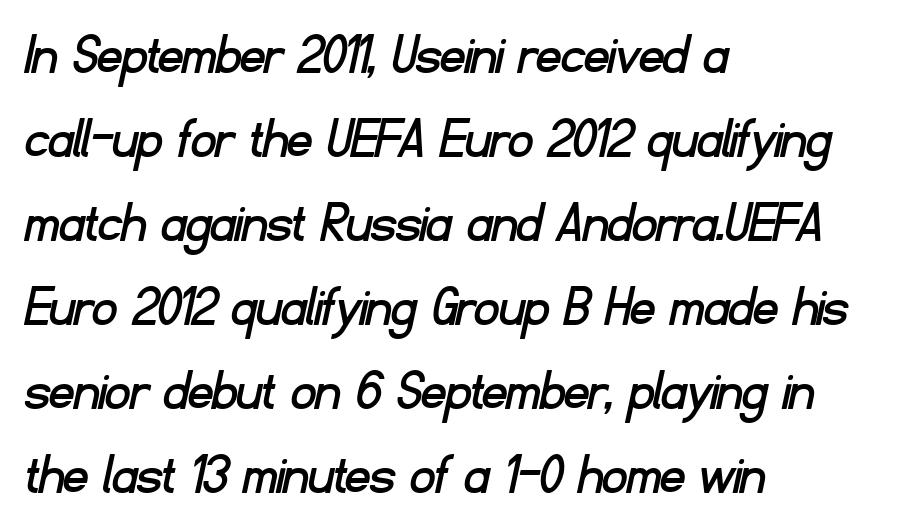
The image shows 60 px sans-serif type; set left-aligned, normal line spacing (1.4x), normal letter spacing, not underlined; low stroke contrast and a small x-height.
